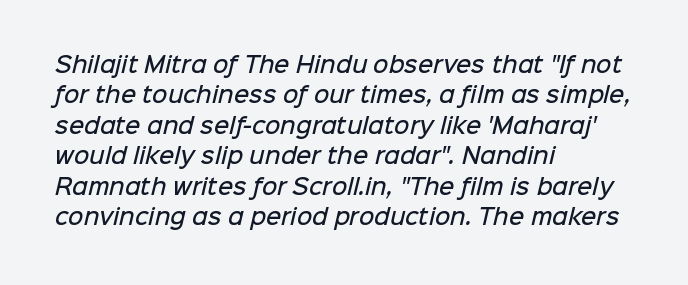
{"bold": "semi", "underline": "no", "align": "left", "line_spacing": "normal", "line_spacing_ratio": 1.45, "letter_spacing": "normal", "letter_spacing_em": 0.0, "glyph_px": 21}
